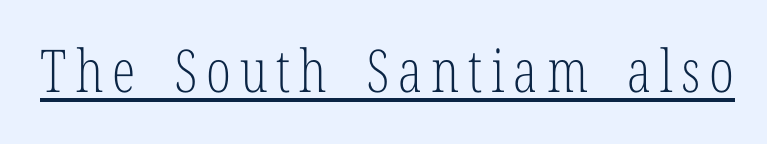
The image shows 59 px light, condensed serif type, upright; set underlined; low stroke contrast and a medium x-height.
